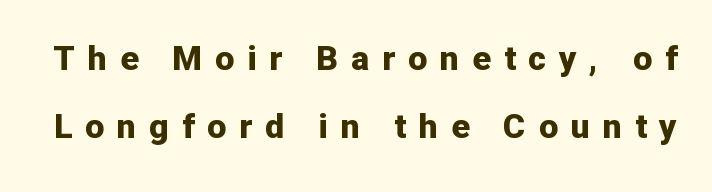
The rendering uses a large line-height, opening up the rows. Look at the bottom of the vertical strokes: they stop flat, with no serifs. A full-strength bold gives these letters their thick strokes. The letterforms stand isolated, each surrounded by extra space. Descenders hang freely into open space. Vertical strokes here are truly vertical.
